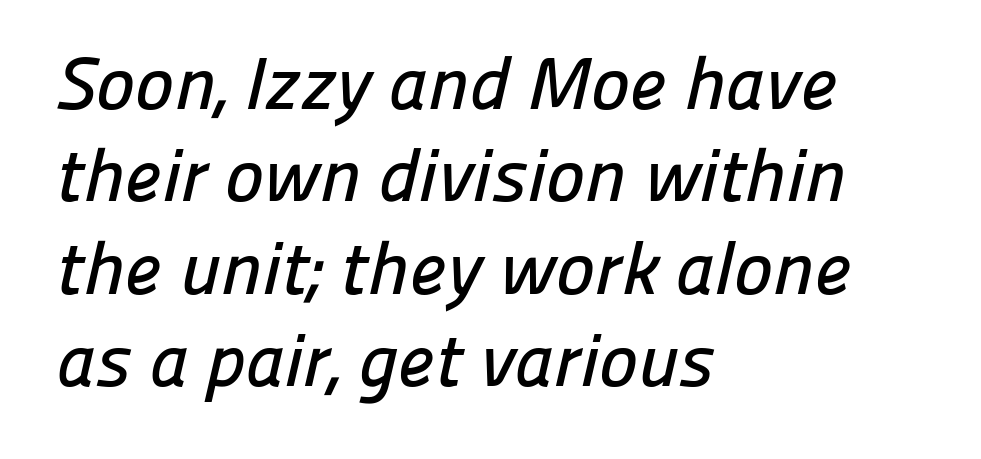
{"serif": "no", "width": "normal", "stroke_contrast": "low", "x_height": "medium", "monospaced": "no", "underline": "no", "align": "left", "line_spacing": "normal", "line_spacing_ratio": 1.25, "letter_spacing": "normal", "letter_spacing_em": 0.0, "glyph_px": 74}
